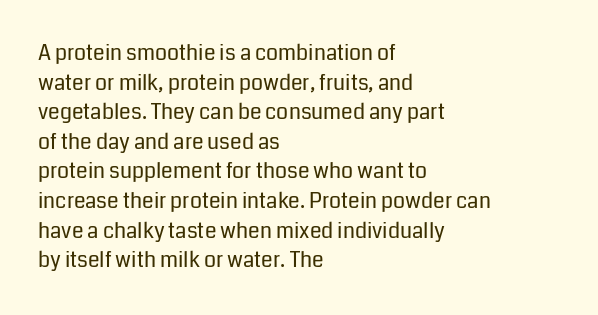
The image shows 21 px text type, upright; set left-aligned, normal line spacing (1.41x), normal letter spacing, not underlined.
